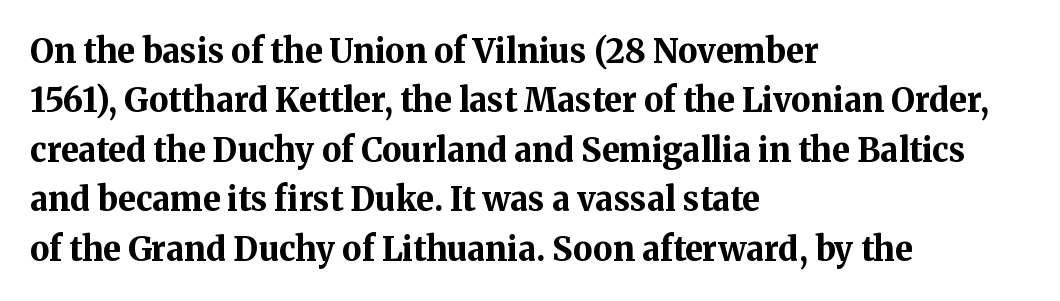
Underlining? Definitely not there. How would I describe the line gaps? Plain and ordinary. Compared with an ordinary text face, these strokes are far heavier — a full bold. The lines are quadded left. I'd call this a serif setting — the letters wear small feet.
